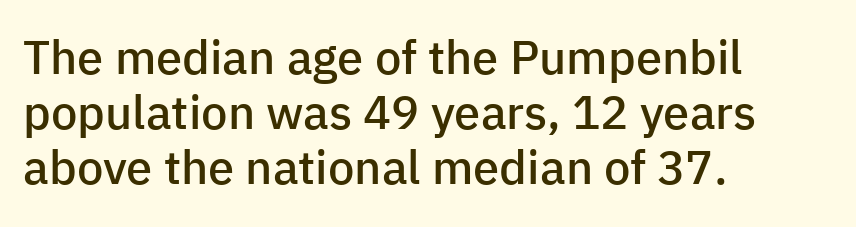
The image shows 47 px semibold sans-serif type, upright; set left-aligned, line spacing 1.17x, normal letter spacing, not underlined; low stroke contrast and a medium x-height.
